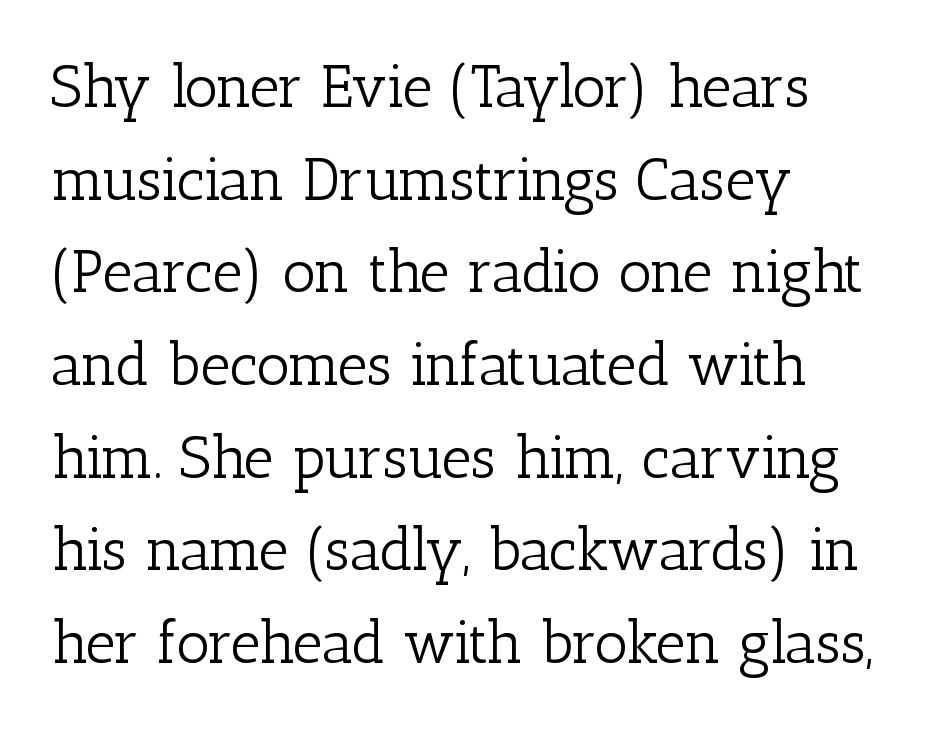
Do the letters lean? They stand straight. Yep, those are serifs on the letters. Vertical spacing — default. This sample has the flowing, uneven cadence of proportional lettering.
